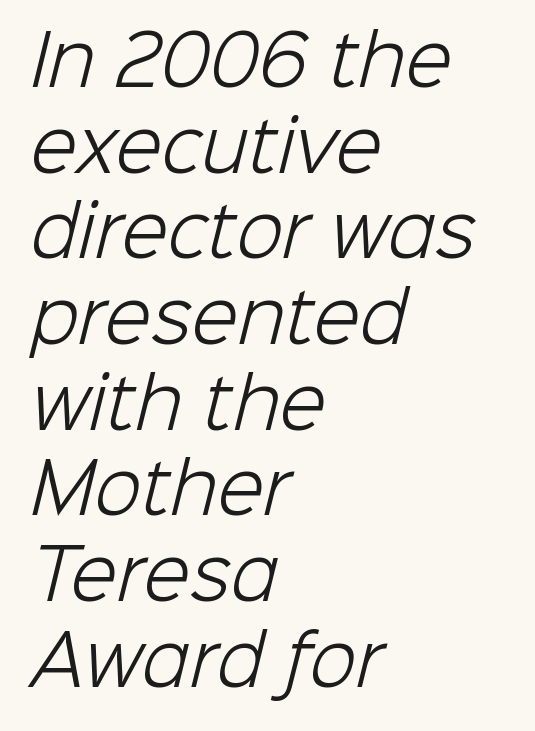
The rendering shows plain stroke endings on the letterforms — a sans-serif design. Observe the ordinary spacing: letters are neighbours, not strangers. On a weight scale, this lands at 450 or below. The lines sit at an ordinary, default distance from one another. The specimen omits any rule beneath the text block's lines. If you drew a ruler down the left edge, every line would touch it.
